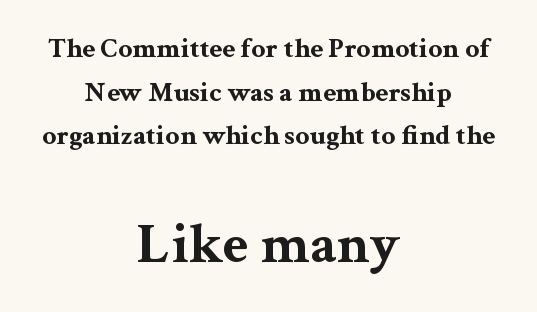
Q: Is the text bold? A: Yes.
Q: Is the text italic (slanted)? A: No, it is upright.
Q: Is the typeface a serif or a sans-serif typeface? A: Serif.
Q: Is the text underlined? A: No.
Q: How is the paragraph aligned? A: Centered.
Q: Is the spacing between letters normal or unusually wide? A: Normal.
Q: Is the spacing between lines tight, normal or loose? A: Normal.
Q: Which block of text is set in a larger size, the first (top) or the second (bottom)? A: The second (bottom) one.
Q: Width (condensed, normal, or wide)? A: Wide.
Q: Stroke contrast? A: Medium.
Q: x-height? A: Medium.
Q: Monospaced? A: No.
